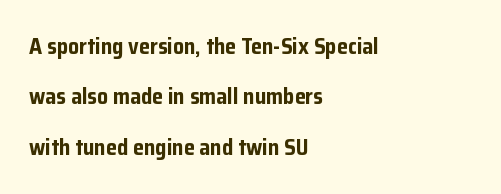
Q: Is the text bold? A: Yes.
Q: Is the text italic (slanted)? A: No, it is upright.
Q: Is the text underlined? A: No.
Q: How is the paragraph aligned? A: Left-aligned.
Q: Is the spacing between letters normal or unusually wide? A: Normal.
Q: Is the spacing between lines tight, normal or loose? A: Loose.
